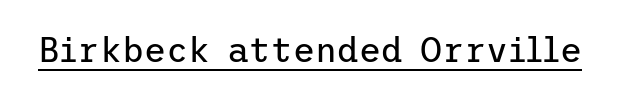
{"serif": "no", "italic": "no", "bold": "no", "weight": "regular", "width": "normal", "stroke_contrast": "low", "x_height": "medium", "underline": "yes", "letter_spacing": "normal", "letter_spacing_em": 0.0, "glyph_px": 34}
